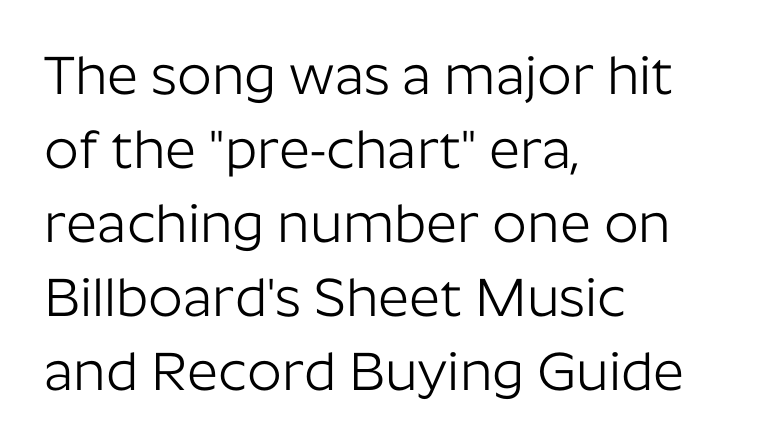
Q: Is the text bold? A: No.
Q: Is the text italic (slanted)? A: No, it is upright.
Q: Is the typeface a serif or a sans-serif typeface? A: Sans-serif.
Q: Is the text underlined? A: No.
Q: How is the paragraph aligned? A: Left-aligned.
Q: Is the spacing between letters normal or unusually wide? A: Normal.
Q: Is the spacing between lines tight, normal or loose? A: Normal.
Q: Width (condensed, normal, or wide)? A: Normal.
Q: Stroke contrast? A: Low.
Q: x-height? A: Medium.
Q: Monospaced? A: No.
